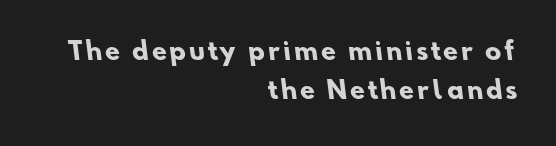
Q: Is the text bold? A: Yes.
Q: Is the text underlined? A: No.
Q: How is the paragraph aligned? A: Right-aligned.
Q: Is the spacing between lines tight, normal or loose? A: Normal.
